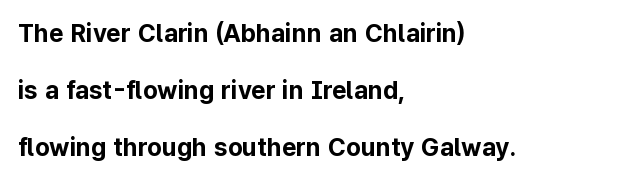
{"italic": "no", "bold": "yes", "underline": "no", "align": "left", "line_spacing": "loose", "line_spacing_ratio": 2.29, "letter_spacing": "normal", "letter_spacing_em": 0.0, "glyph_px": 25}
